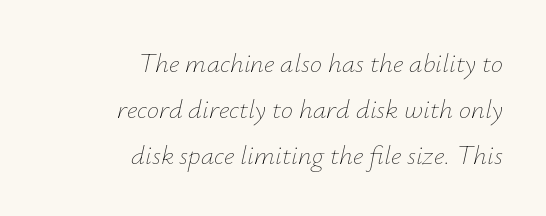
{"italic": "yes", "lean": "right", "slant_degrees": 12, "bold": "no", "underline": "no", "align": "right", "line_spacing_ratio": 1.71, "letter_spacing": "normal", "letter_spacing_em": 0.0, "glyph_px": 27}
